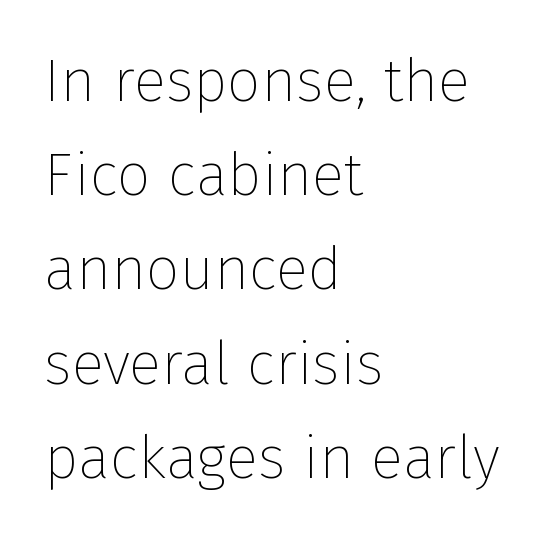
Q: Is the text bold? A: No.
Q: Is the text italic (slanted)? A: No, it is upright.
Q: Is the typeface a serif or a sans-serif typeface? A: Sans-serif.
Q: Is the text underlined? A: No.
Q: How is the paragraph aligned? A: Left-aligned.
Q: Is the spacing between letters normal or unusually wide? A: Normal.
Q: Is the spacing between lines tight, normal or loose? A: Normal.
Q: Width (condensed, normal, or wide)? A: Normal.
Q: Stroke contrast? A: Low.
Q: x-height? A: Medium.
Q: Monospaced? A: No.
